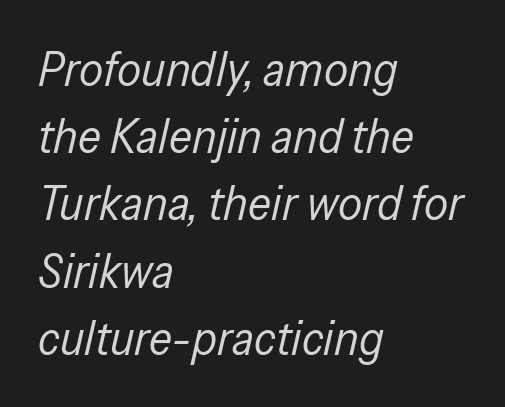
Spacing between characters is what you'd get straight out of the box. Ink coverage per letter is moderate at most. The zone under the glyphs is completely vacant. Every character sits at an angle, as italics do. The setting favours the left margin, as ordinary paragraphs usually do. The letters advance in unequal steps, a hallmark of proportional type.
